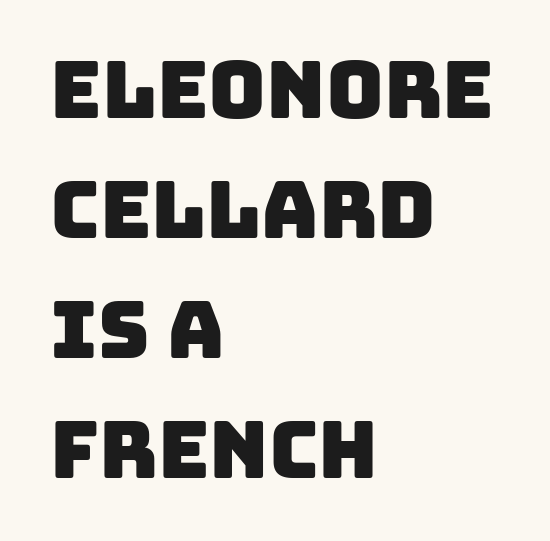
Do the characters align in a grid? No, the font is proportional. Letters rest on an invisible, unmarked baseline. The gaps between neighbouring characters are ordinary and unremarkable. A classic flush-left, rag-right setting is used for this passage. Unlike a traditional serif, this face leaves its strokes unadorned. Evenly set lines give the paragraph a standard silhouette.
